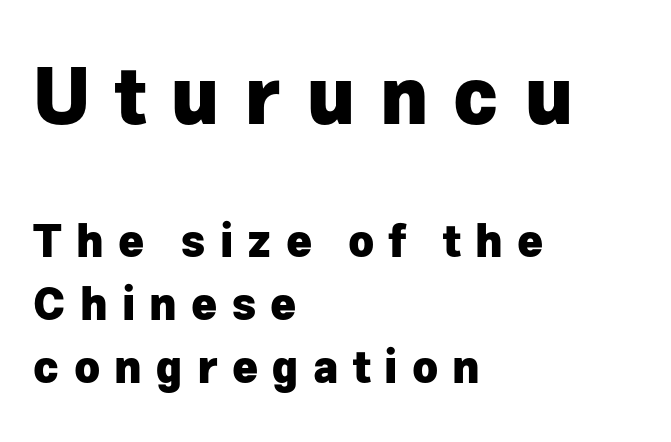
{"serif": "no", "italic": "no", "bold": "yes", "weight": "heavy", "width": "normal", "stroke_contrast": "low", "x_height": "medium", "monospaced": "no", "underline": "no", "align": "left", "line_spacing": "normal", "line_spacing_ratio": 1.43, "letter_spacing": "wide", "letter_spacing_em": 0.32, "larger_block": "first", "size_ratio": 1.75, "glyph_px": 77}
